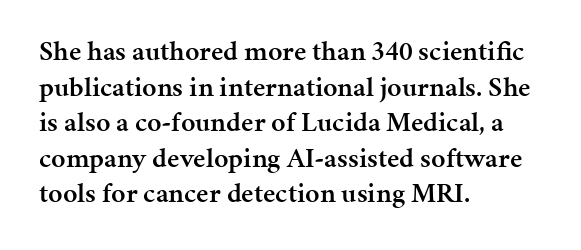
Q: Is the text bold? A: Semi-bold.
Q: Is the text italic (slanted)? A: No, it is upright.
Q: Is the typeface a serif or a sans-serif typeface? A: Serif.
Q: Is the text underlined? A: No.
Q: How is the paragraph aligned? A: Left-aligned.
Q: Is the spacing between letters normal or unusually wide? A: Normal.
Q: Is the spacing between lines tight, normal or loose? A: Normal.
Q: Width (condensed, normal, or wide)? A: Normal.
Q: Stroke contrast? A: Medium.
Q: x-height? A: Medium.
Q: Monospaced? A: No.
